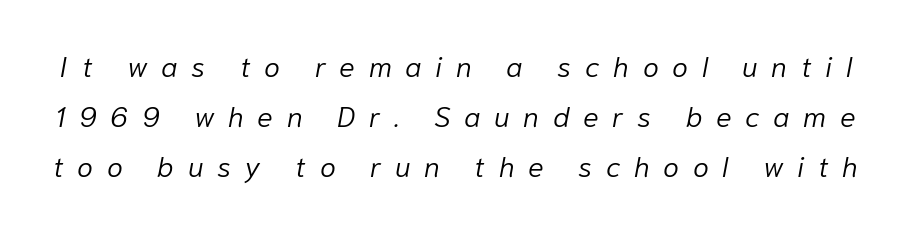
The rendering uses natural spacing where letterforms have individual widths. Stroke thickness stays within the range of a standard reading face or lighter. The type is letterspaced generously, with wide tracking. In terms of posture, this sample is oblique. Underline: absent.
